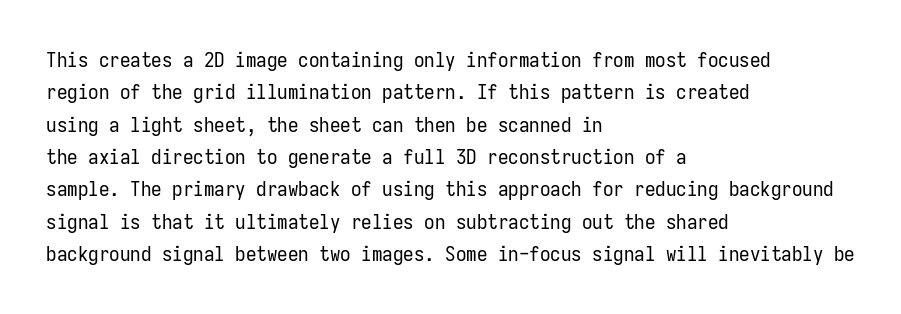
Q: Is the text bold? A: No.
Q: Is the text italic (slanted)? A: No, it is upright.
Q: Is the text underlined? A: No.
Q: How is the paragraph aligned? A: Left-aligned.
Q: Is the spacing between letters normal or unusually wide? A: Normal.
Q: Is the spacing between lines tight, normal or loose? A: Normal.
